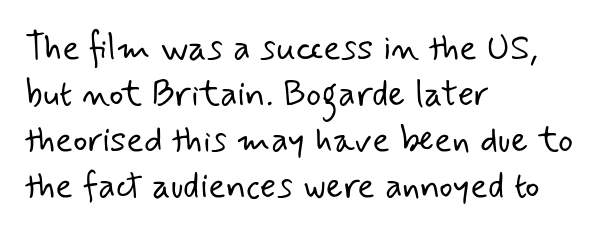
{"serif": "no", "bold": "no", "weight": "light", "width": "normal", "stroke_contrast": "low", "x_height": "small", "monospaced": "no", "underline": "no", "align": "left", "line_spacing": "normal", "line_spacing_ratio": 1.28, "letter_spacing": "normal", "letter_spacing_em": 0.0, "glyph_px": 36}
